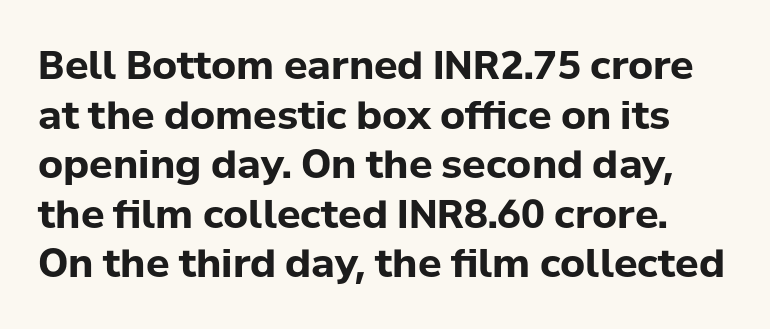
The image shows 39 px bold sans-serif type, upright; set normal line spacing (1.27x), normal letter spacing, not underlined; low stroke contrast and a medium x-height.
